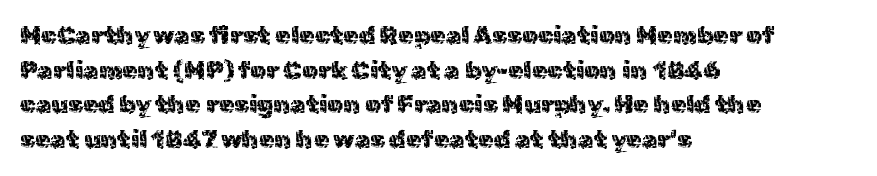
Q: Is the text bold? A: No.
Q: Is the text italic (slanted)? A: No, it is upright.
Q: Is the text underlined? A: No.
Q: How is the paragraph aligned? A: Left-aligned.
Q: Is the spacing between letters normal or unusually wide? A: Normal.
Q: Is the spacing between lines tight, normal or loose? A: Normal.
